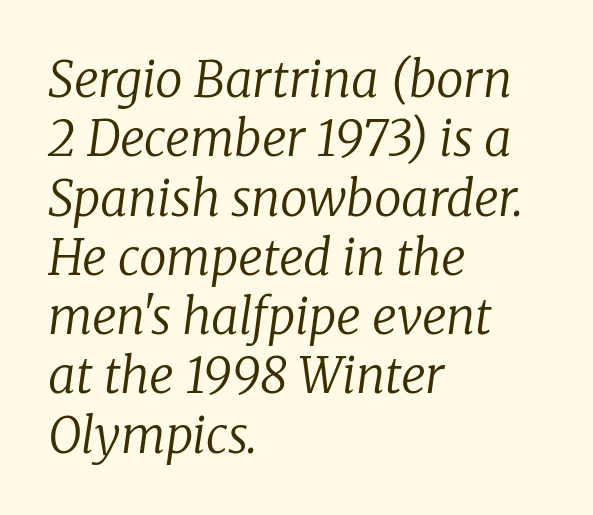
{"serif": "yes", "italic": "yes", "lean": "right", "slant_degrees": 8, "bold": "no", "weight": "regular", "width": "normal", "stroke_contrast": "low", "x_height": "medium", "monospaced": "no", "underline": "no", "align": "left", "line_spacing_ratio": 1.21, "letter_spacing": "normal", "letter_spacing_em": 0.0, "glyph_px": 49}
